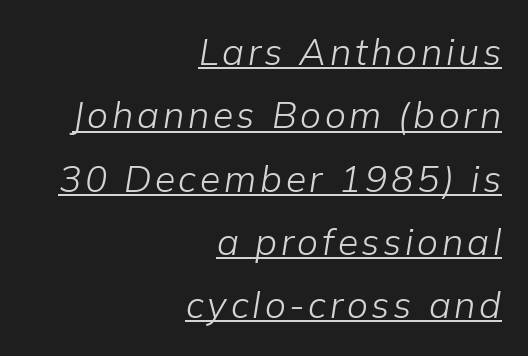
Q: Is the text bold? A: No.
Q: Is the text italic (slanted)? A: Yes, it leans right by about 9 degrees.
Q: Is the text underlined? A: Yes.
Q: How is the paragraph aligned? A: Right-aligned.
Q: Width (condensed, normal, or wide)? A: Normal.
Q: Stroke contrast? A: Low.
Q: x-height? A: Medium.
Q: Monospaced? A: No.
